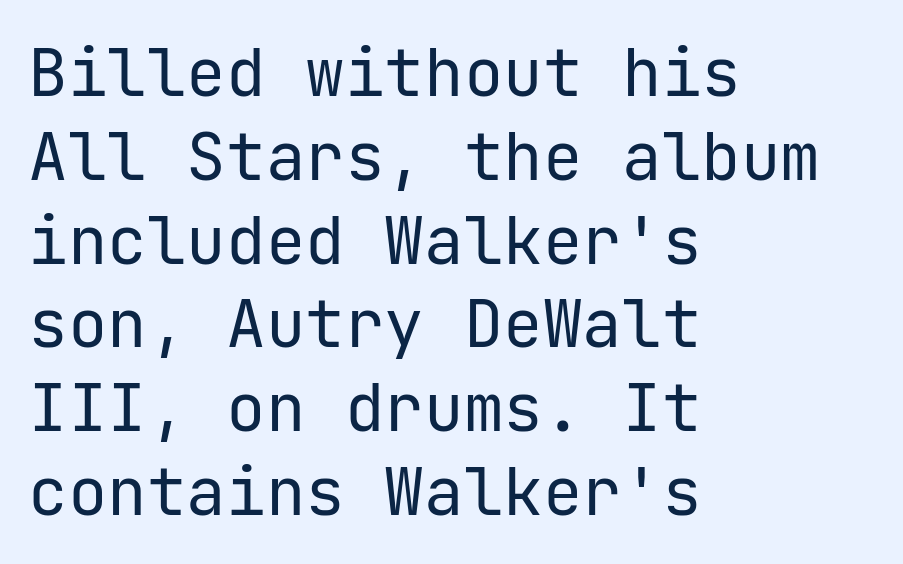
{"serif": "no", "italic": "no", "bold": "no", "weight": "regular", "width": "normal", "stroke_contrast": "low", "x_height": "medium", "underline": "no", "align": "left", "line_spacing": "normal", "line_spacing_ratio": 1.27, "letter_spacing": "normal", "letter_spacing_em": 0.0, "glyph_px": 66}
